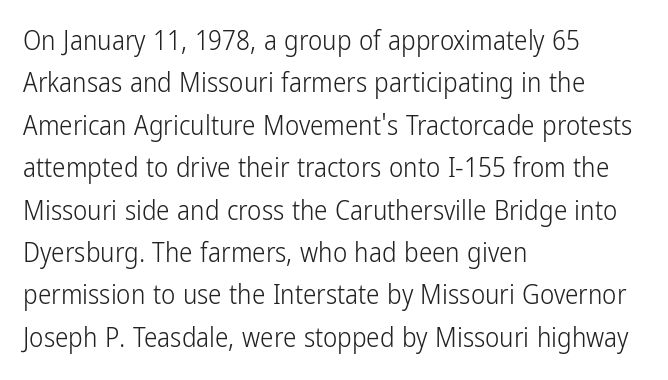
Q: Is the text bold? A: No.
Q: Is the text italic (slanted)? A: No, it is upright.
Q: Is the text underlined? A: No.
Q: How is the paragraph aligned? A: Left-aligned.
Q: Is the spacing between letters normal or unusually wide? A: Normal.
Q: Is the spacing between lines tight, normal or loose? A: Normal.
